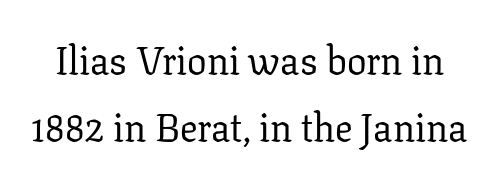
{"serif": "yes", "italic": "no", "bold": "no", "weight": "regular", "width": "normal", "stroke_contrast": "low", "x_height": "medium", "monospaced": "no", "underline": "no", "line_spacing_ratio": 1.71, "letter_spacing": "normal", "letter_spacing_em": 0.0, "glyph_px": 39}
